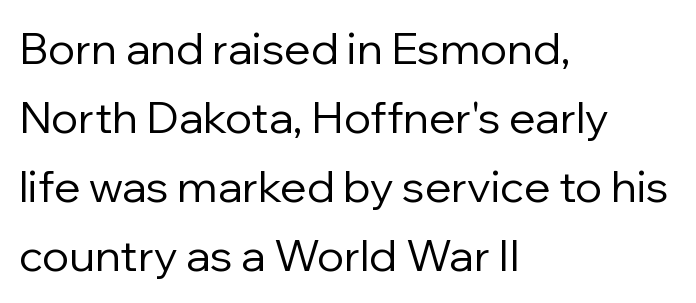
Horizontally, the lines are justified to the leading edge only. Lines of text with bare space underneath. The face looks like a standard text weight, possibly lighter. Note the varied advance widths — an 'i' is clearly narrower than an 'm'.
